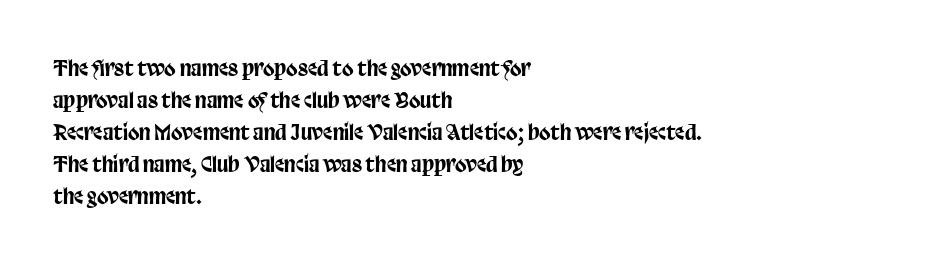
{"italic": "no", "underline": "no", "align": "left", "line_spacing": "normal", "line_spacing_ratio": 1.52, "letter_spacing": "normal", "letter_spacing_em": 0.0, "glyph_px": 21}
